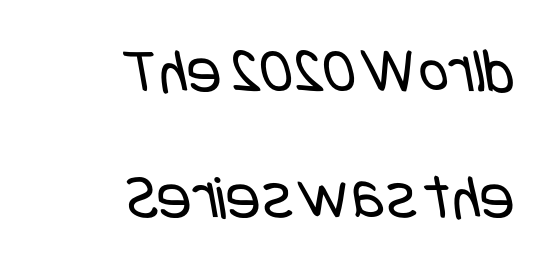
{"serif": "no", "bold": "no", "weight": "regular", "width": "condensed", "stroke_contrast": "low", "x_height": "large", "underline": "no", "align": "right", "line_spacing": "loose", "line_spacing_ratio": 1.97, "letter_spacing": "normal", "letter_spacing_em": 0.0, "glyph_px": 64}
